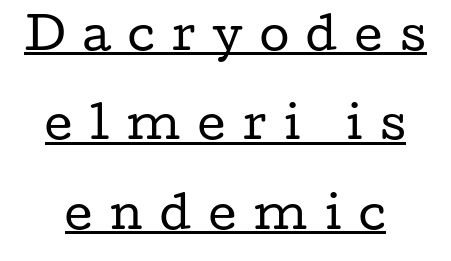
Q: Is the text bold? A: No.
Q: Is the text italic (slanted)? A: No, it is upright.
Q: Is the typeface a serif or a sans-serif typeface? A: Serif.
Q: Is the text underlined? A: Yes.
Q: How is the paragraph aligned? A: Centered.
Q: Is the spacing between letters normal or unusually wide? A: Unusually wide.
Q: Is the spacing between lines tight, normal or loose? A: Loose.
Q: Width (condensed, normal, or wide)? A: Wide.
Q: Stroke contrast? A: Low.
Q: x-height? A: Medium.
Q: Monospaced? A: No.
